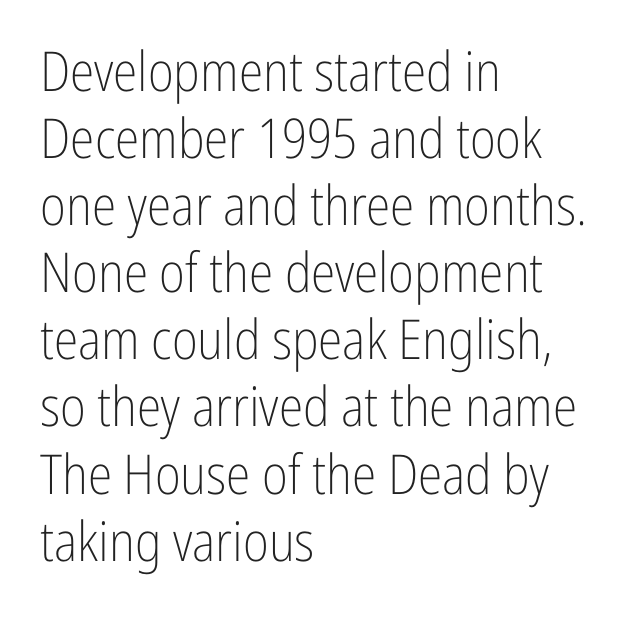
Stroke mass is kept to a normal reading level or below. Here the designer chose a conventional face with non-uniform glyph widths. The font family rendered here belongs to the sans-serif group. The setting favours the left margin, as ordinary paragraphs usually do. The letters stand upright; this is a roman face. Decoration check: the copy has no underline.
